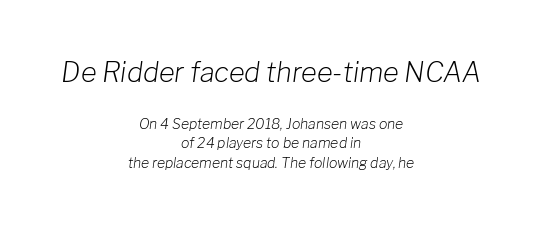
Stroke thickness stays within the range of a standard reading face or lighter. Each new line begins a customary step beneath the previous one. Teacher's note: observe the equal gaps on both sides — that is centered alignment. Block one is the big one; block two sits smaller underneath. The string is rendered with underlining switched off. Would a proofreader flag this as italicized? Yes.
